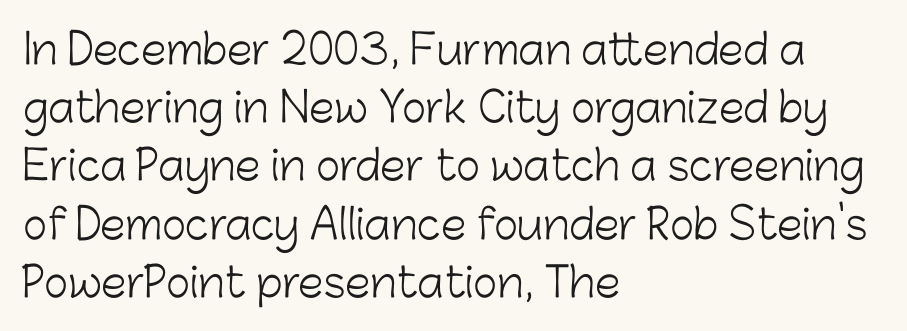
These glyphs show unthickened strokes, regular width or finer. Standard letterfit; no display-style spreading of the glyphs. Is there much room between lines? A standard amount, neither cramped nor airy. Line beginnings align vertically; line endings do not. The passage shown is not underscored anywhere.
